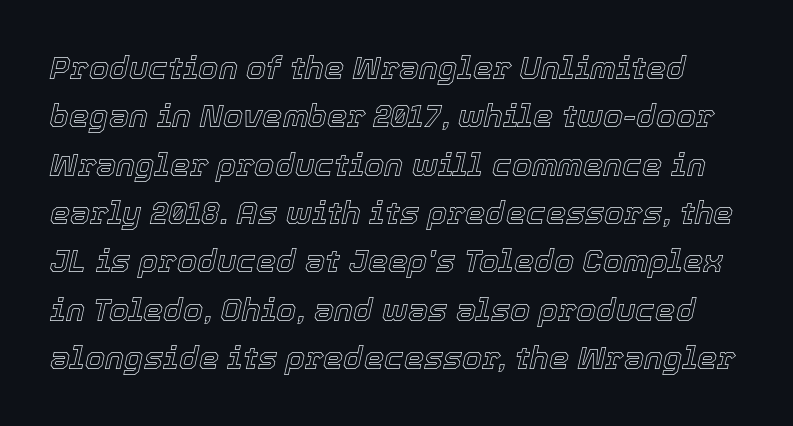
Q: Is the text italic (slanted)? A: Yes, it leans right by about 12 degrees.
Q: Is the text underlined? A: No.
Q: Is the spacing between letters normal or unusually wide? A: Normal.
Q: Is the spacing between lines tight, normal or loose? A: Normal.
Q: Width (condensed, normal, or wide)? A: Normal.
Q: x-height? A: Medium.
Q: Monospaced? A: No.
